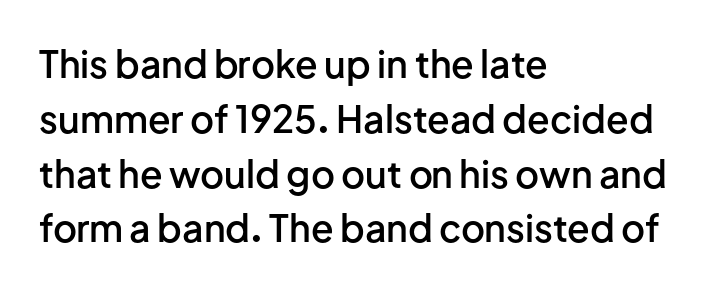
The image shows 37 px semibold sans-serif type, upright; set left-aligned, normal line spacing (1.48x), normal letter spacing, not underlined; low stroke contrast and a medium x-height.
